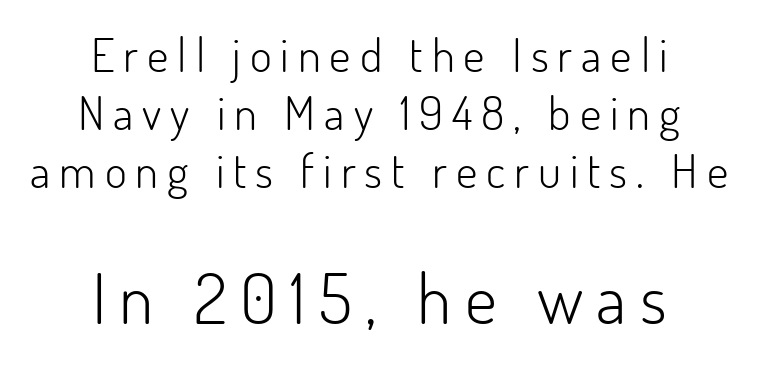
Check under the words: just untouched page. Letters have the restrained weight of plain body copy at most. Are there feet on the stems? There aren't — it's a sans. Typeset on center — no edge is straight. Posture: vertical. Does the bottom block carry the larger type? Yes, it does.
